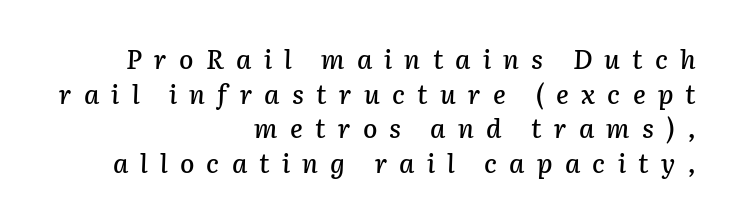
{"italic": "yes", "lean": "right", "slant_degrees": 2, "underline": "no", "align": "right", "line_spacing": "normal", "line_spacing_ratio": 1.33, "letter_spacing": "wide", "letter_spacing_em": 0.47, "glyph_px": 26}
